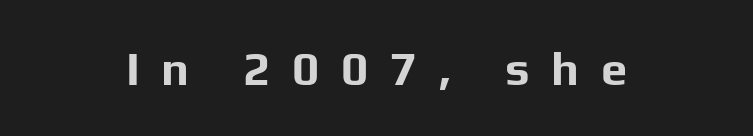
{"serif": "no", "italic": "no", "bold": "yes", "weight": "bold", "width": "normal", "stroke_contrast": "low", "x_height": "medium", "monospaced": "no", "underline": "no", "align": "center", "letter_spacing": "wide", "letter_spacing_em": 0.46, "glyph_px": 47}
